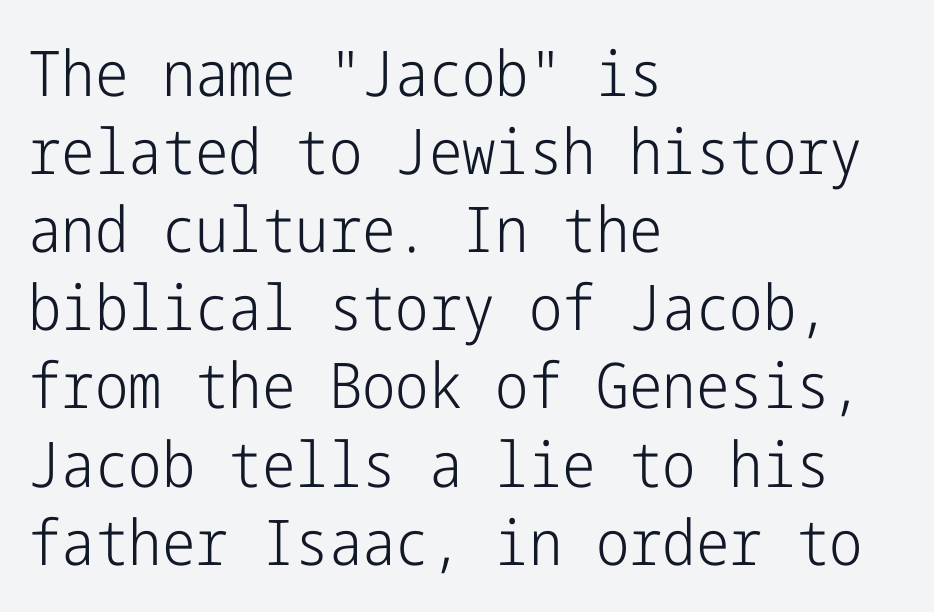
{"serif": "no", "italic": "no", "bold": "no", "weight": "light", "width": "condensed", "stroke_contrast": "low", "x_height": "medium", "underline": "no", "align": "left", "line_spacing_ratio": 1.24, "letter_spacing": "normal", "letter_spacing_em": 0.0, "glyph_px": 63}
